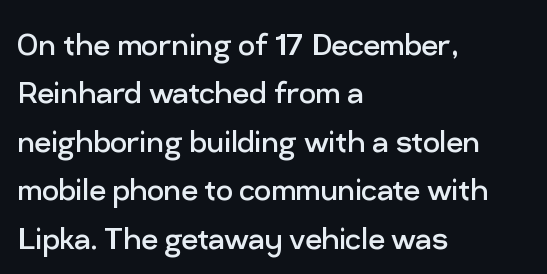
{"serif": "no", "italic": "no", "bold": "no", "weight": "regular", "width": "normal", "stroke_contrast": "low", "x_height": "medium", "monospaced": "no", "underline": "no", "align": "left", "line_spacing": "normal", "line_spacing_ratio": 1.31, "letter_spacing": "normal", "letter_spacing_em": 0.0, "glyph_px": 37}
